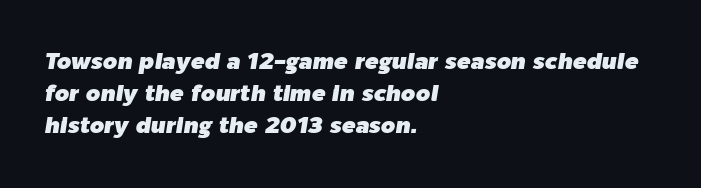
{"italic": "yes", "lean": "right", "slant_degrees": 9, "underline": "no", "align": "left", "line_spacing": "normal", "line_spacing_ratio": 1.39, "letter_spacing": "normal", "letter_spacing_em": 0.0, "glyph_px": 23}
